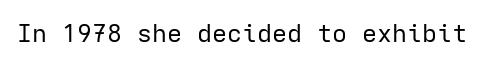
The image shows 25 px text type, upright; set normal letter spacing, not underlined.
